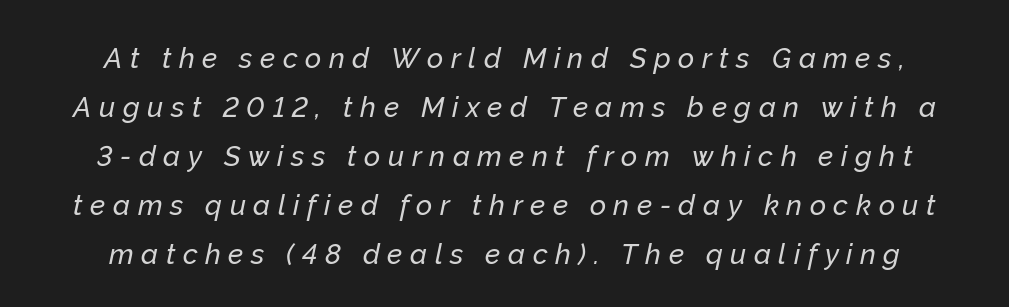
Q: Is the text italic (slanted)? A: Yes, it leans right by about 12 degrees.
Q: Is the text underlined? A: No.
Q: Is the spacing between letters normal or unusually wide? A: Unusually wide.
Q: Width (condensed, normal, or wide)? A: Normal.
Q: Stroke contrast? A: Low.
Q: x-height? A: Medium.
Q: Monospaced? A: No.
